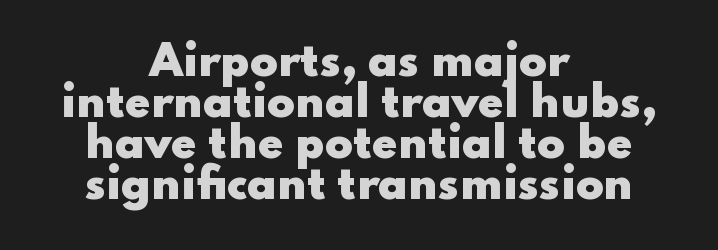
Ordinary non-slanted type is in use. Tightly led — the rows are bunched. The gaps between neighbouring characters are ordinary and unremarkable. You can tell from the bare stems that sans-serif type was used.
